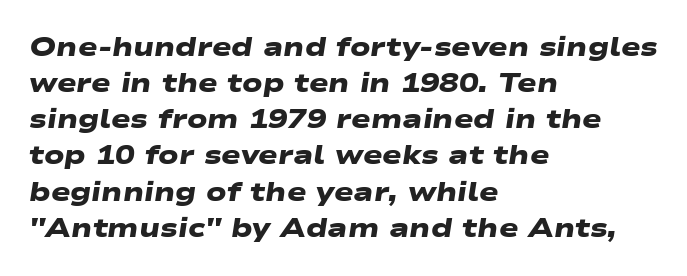
Observe the ordinary spacing: letters are neighbours, not strangers. The sample has been set heavy, in full bold. The ragged edge is on the right, which tells us the setting is flush left. The block of text has a typical density, with ordinary space between rows.
